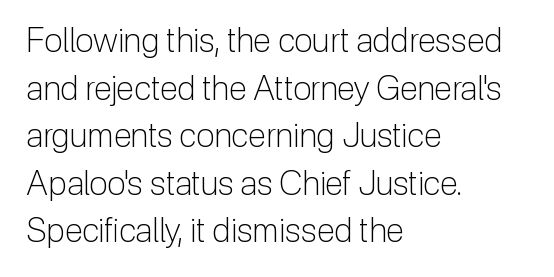
The designer went with a sans here, leaving each stem footless. A classic flush-left, rag-right setting is used for this passage. This rendering leaves character spacing at its baseline value. Here the designer chose a conventional face with non-uniform glyph widths. Every stem runs plumb, perpendicular to the baseline.
